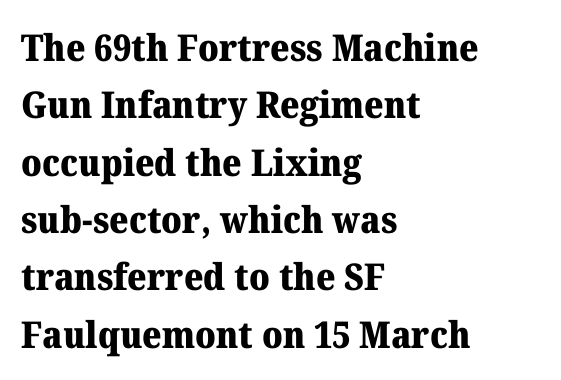
Q: Is the text bold? A: Yes.
Q: Is the text italic (slanted)? A: No, it is upright.
Q: Is the typeface a serif or a sans-serif typeface? A: Serif.
Q: Is the text underlined? A: No.
Q: How is the paragraph aligned? A: Left-aligned.
Q: Is the spacing between letters normal or unusually wide? A: Normal.
Q: Is the spacing between lines tight, normal or loose? A: Normal.
Q: Width (condensed, normal, or wide)? A: Normal.
Q: Stroke contrast? A: Medium.
Q: x-height? A: Medium.
Q: Monospaced? A: No.
